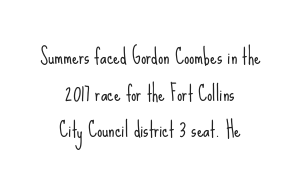
Q: Is the text bold? A: No.
Q: Is the text italic (slanted)? A: No, it is upright.
Q: Is the text underlined? A: No.
Q: How is the paragraph aligned? A: Centered.
Q: Is the spacing between letters normal or unusually wide? A: Normal.
